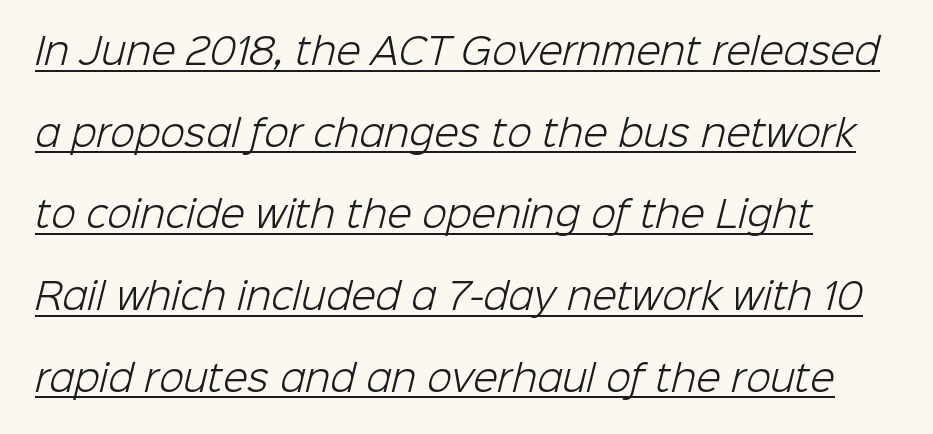
{"serif": "no", "bold": "no", "weight": "light", "width": "normal", "stroke_contrast": "low", "x_height": "medium", "monospaced": "no", "underline": "yes", "line_spacing": "loose", "line_spacing_ratio": 2.27, "letter_spacing": "normal", "letter_spacing_em": 0.0, "glyph_px": 36}
